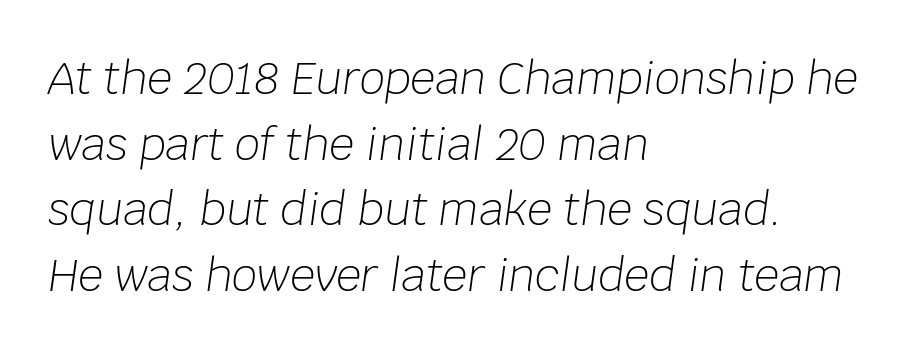
The image shows 44 px light type, italic (leaning right); set left-aligned, normal line spacing (1.49x), normal letter spacing, not underlined; low stroke contrast and a large x-height.
